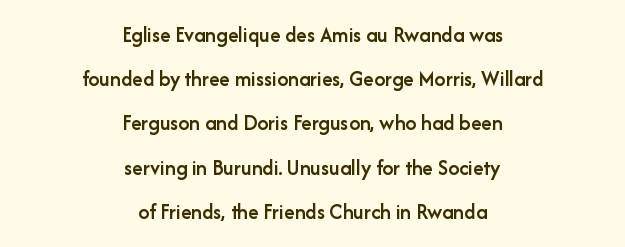
The image shows 22 px text type, upright; set centered, loose line spacing (2.01x), normal letter spacing, not underlined.
